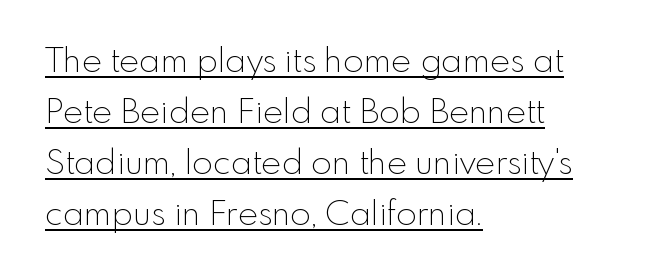
The image shows 34 px thin sans-serif type, upright; set left-aligned, normal line spacing (1.5x), normal letter spacing, underlined; a small x-height.
